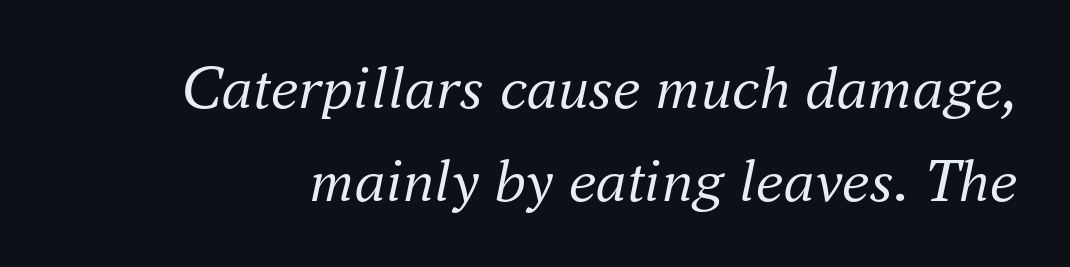
Q: Is the text bold? A: No.
Q: Is the text italic (slanted)? A: Yes, it leans right by about 16 degrees.
Q: Is the typeface a serif or a sans-serif typeface? A: Serif.
Q: Is the text underlined? A: No.
Q: Is the spacing between letters normal or unusually wide? A: Normal.
Q: Is the spacing between lines tight, normal or loose? A: Normal.
Q: Width (condensed, normal, or wide)? A: Normal.
Q: Stroke contrast? A: Medium.
Q: x-height? A: Small.
Q: Monospaced? A: No.
